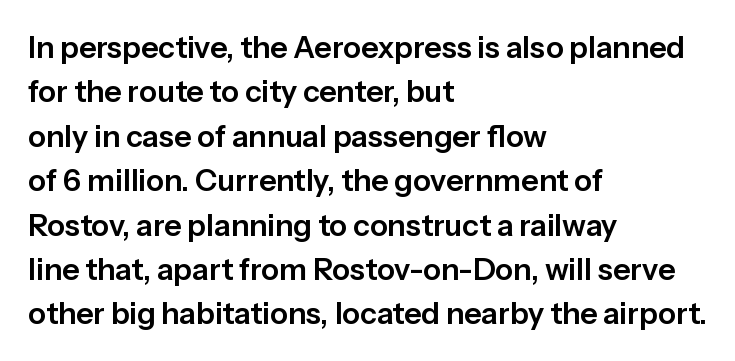
Each letter's strokes conclude bluntly, with no projecting serifs. The letters sit at their default tracking, neither squeezed nor spread. The paragraph shown leans on its left margin. Quick note: underline off.
